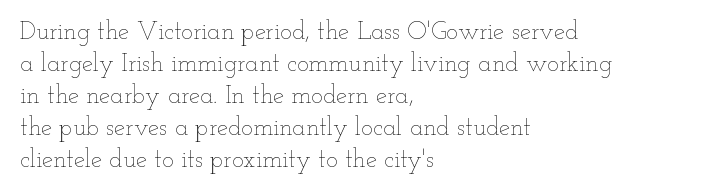
The image shows 25 px text type, upright; set left-aligned, normal line spacing (1.28x), normal letter spacing, not underlined.
